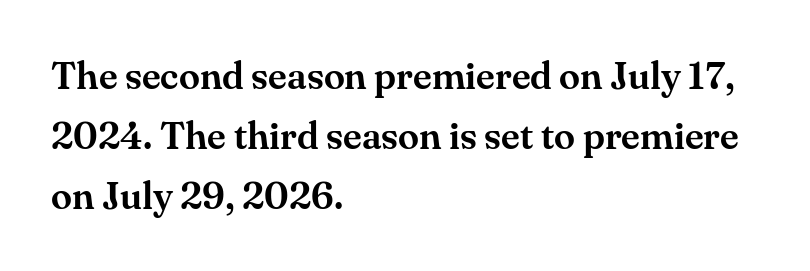
The image shows 38 px serif type, upright; set left-aligned, normal line spacing (1.58x), normal letter spacing, not underlined; medium stroke contrast and a small x-height.
